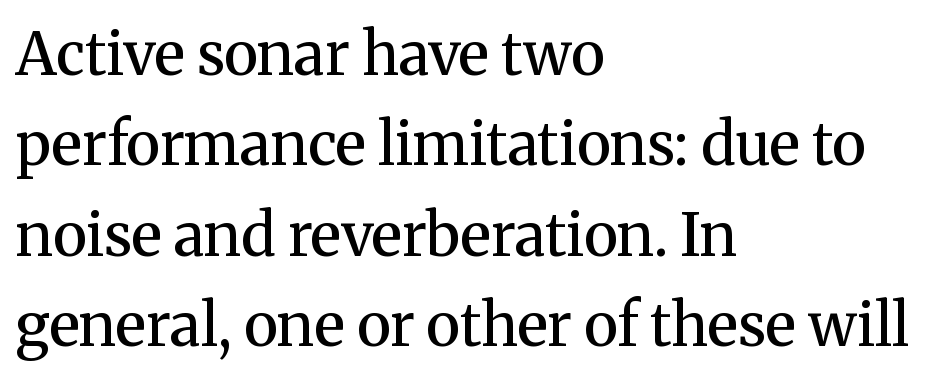
Q: Is the text bold? A: Semi-bold.
Q: Is the text italic (slanted)? A: No, it is upright.
Q: Is the typeface a serif or a sans-serif typeface? A: Serif.
Q: Is the text underlined? A: No.
Q: How is the paragraph aligned? A: Left-aligned.
Q: Is the spacing between letters normal or unusually wide? A: Normal.
Q: Is the spacing between lines tight, normal or loose? A: Normal.
Q: Width (condensed, normal, or wide)? A: Normal.
Q: Stroke contrast? A: Medium.
Q: x-height? A: Medium.
Q: Monospaced? A: No.
